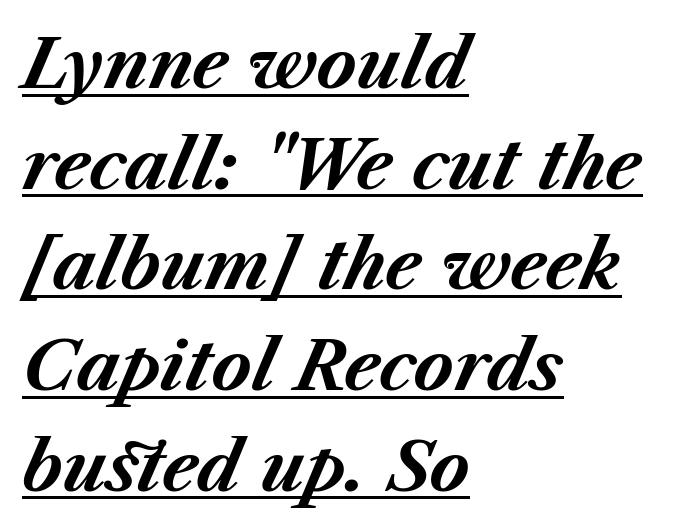
Q: Is the text bold? A: Yes.
Q: Is the text italic (slanted)? A: Yes, it leans right by about 23 degrees.
Q: Is the text underlined? A: Yes.
Q: How is the paragraph aligned? A: Left-aligned.
Q: Is the spacing between letters normal or unusually wide? A: Normal.
Q: Is the spacing between lines tight, normal or loose? A: Normal.
Q: Width (condensed, normal, or wide)? A: Normal.
Q: Stroke contrast? A: Medium.
Q: x-height? A: Medium.
Q: Monospaced? A: No.
